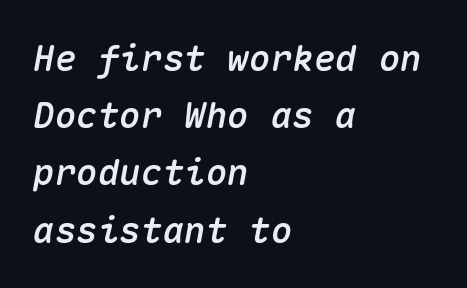
Q: Is the text italic (slanted)? A: Yes, it leans right by about 10 degrees.
Q: Is the text underlined? A: No.
Q: How is the paragraph aligned? A: Left-aligned.
Q: Is the spacing between letters normal or unusually wide? A: Normal.
Q: Is the spacing between lines tight, normal or loose? A: Normal.
Q: Width (condensed, normal, or wide)? A: Normal.
Q: Stroke contrast? A: Medium.
Q: x-height? A: Medium.
Q: Monospaced? A: Yes.
